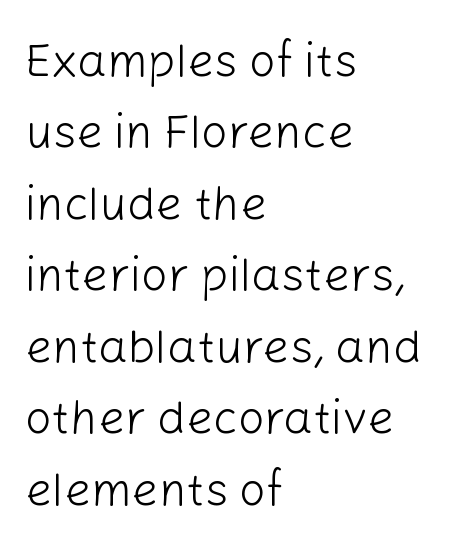
Q: Is the text bold? A: No.
Q: Is the text italic (slanted)? A: No, it is upright.
Q: Is the typeface a serif or a sans-serif typeface? A: Sans-serif.
Q: Is the text underlined? A: No.
Q: How is the paragraph aligned? A: Left-aligned.
Q: Is the spacing between letters normal or unusually wide? A: Normal.
Q: Is the spacing between lines tight, normal or loose? A: Normal.
Q: Width (condensed, normal, or wide)? A: Normal.
Q: Stroke contrast? A: Low.
Q: x-height? A: Medium.
Q: Monospaced? A: No.
